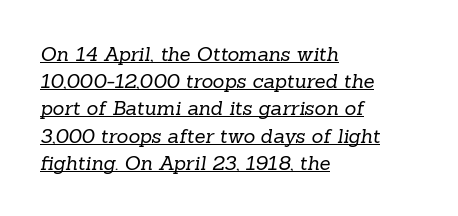
Q: Is the text bold? A: No.
Q: Is the text underlined? A: Yes.
Q: How is the paragraph aligned? A: Left-aligned.
Q: Is the spacing between letters normal or unusually wide? A: Normal.
Q: Is the spacing between lines tight, normal or loose? A: Normal.
